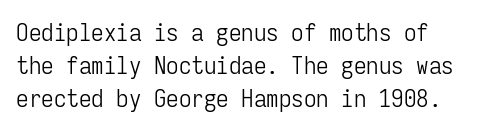
The image shows 25 px text type, upright; set normal line spacing (1.33x), normal letter spacing, not underlined.
